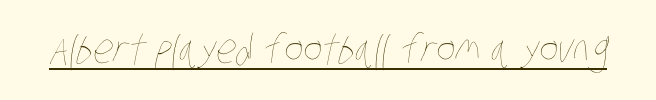
Note the varied advance widths — an 'i' is clearly narrower than an 'm'. This sample carries an underscore along the baseline area. The cut favours lightness, reaching ordinary text weight at its darkest. Is the letter spacing exaggerated? No — it looks like the ordinary default.
